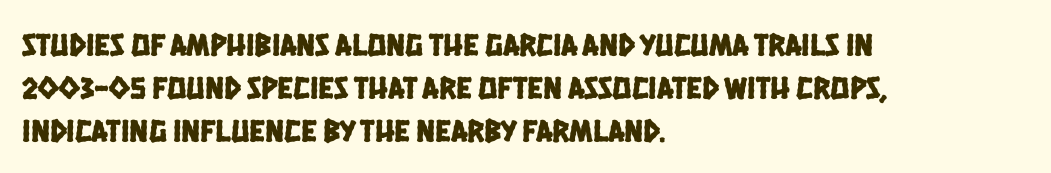
Q: Is the typeface a serif or a sans-serif typeface? A: Sans-serif.
Q: Is the text underlined? A: No.
Q: How is the paragraph aligned? A: Left-aligned.
Q: Is the spacing between letters normal or unusually wide? A: Normal.
Q: Is the spacing between lines tight, normal or loose? A: Normal.
Q: Width (condensed, normal, or wide)? A: Condensed.
Q: Stroke contrast? A: Low.
Q: x-height? A: Large.
Q: Monospaced? A: No.
